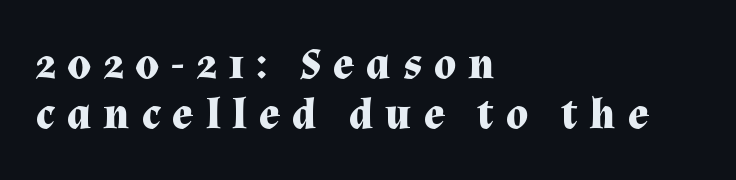
{"serif": "yes", "italic": "no", "bold": "yes", "weight": "bold", "width": "normal", "stroke_contrast": "medium", "x_height": "medium", "monospaced": "no", "underline": "no", "align": "left", "line_spacing": "tight", "line_spacing_ratio": 1.13, "letter_spacing": "wide", "letter_spacing_em": 0.28, "glyph_px": 44}
